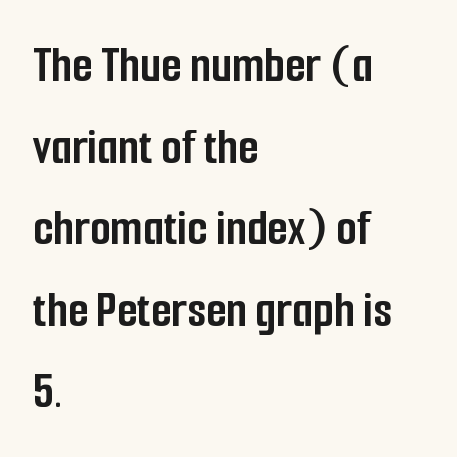
The image shows 53 px semibold, condensed sans-serif type, upright; set left-aligned, normal line spacing (1.54x), normal letter spacing, not underlined; low stroke contrast and a medium x-height.
